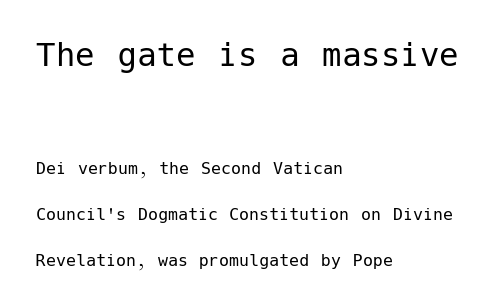
This is sans-serif lettering, the kind often seen on screens and signage. The earlier block is typeset at a bigger size than the later block. The paragraph has a hard left edge and a soft right edge. Think standard paragraph weight, or any step lighter than that. The font's upright variant was chosen for this text.
